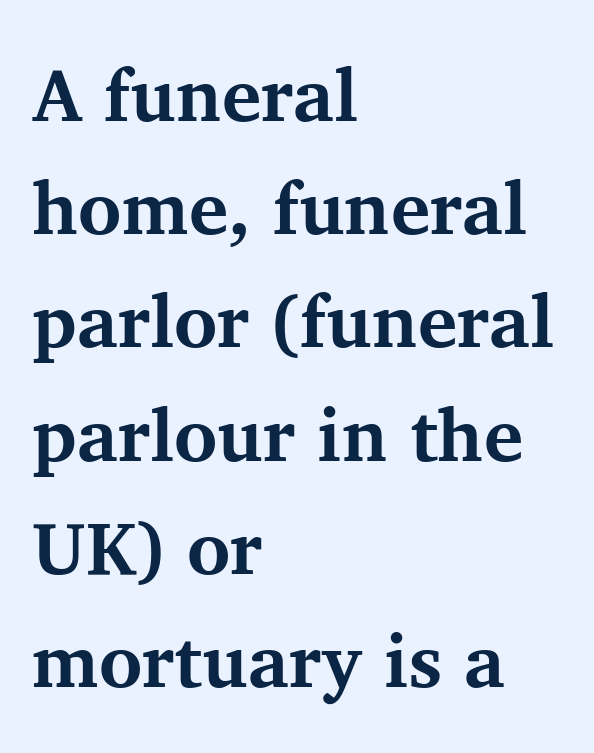
Q: Is the text bold? A: Yes.
Q: Is the text italic (slanted)? A: No, it is upright.
Q: Is the typeface a serif or a sans-serif typeface? A: Serif.
Q: Is the text underlined? A: No.
Q: How is the paragraph aligned? A: Left-aligned.
Q: Is the spacing between letters normal or unusually wide? A: Normal.
Q: Is the spacing between lines tight, normal or loose? A: Normal.
Q: Width (condensed, normal, or wide)? A: Normal.
Q: Stroke contrast? A: Medium.
Q: x-height? A: Medium.
Q: Monospaced? A: No.
